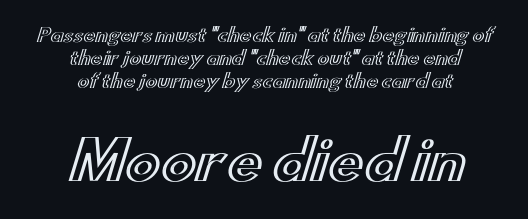
The image shows 53 px wide type; set centered, normal line spacing (1.27x), normal letter spacing, not underlined; the second (bottom) block is 2.94x larger; a small x-height.
